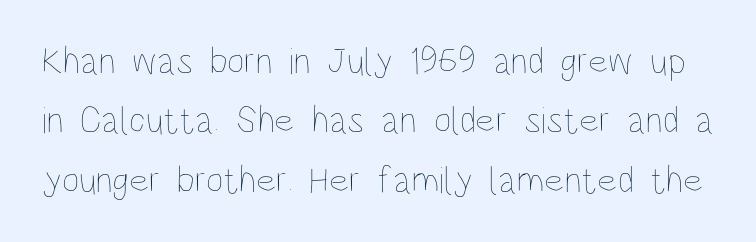
Has an underline been added? It has not. Italic? Not at all — the glyphs are vertical. Do the characters align in a grid? No, the font is proportional. Letter spacing: default.
